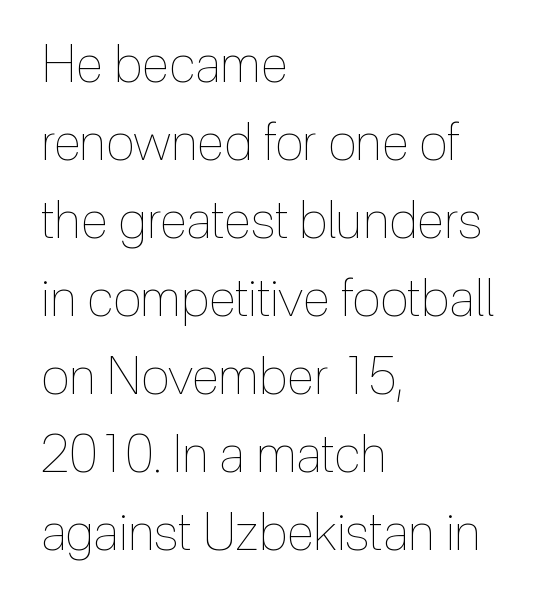
Q: Is the text bold? A: No.
Q: Is the text italic (slanted)? A: No, it is upright.
Q: Is the text underlined? A: No.
Q: How is the paragraph aligned? A: Left-aligned.
Q: Is the spacing between letters normal or unusually wide? A: Normal.
Q: Is the spacing between lines tight, normal or loose? A: Normal.
Q: Width (condensed, normal, or wide)? A: Condensed.
Q: x-height? A: Medium.
Q: Monospaced? A: No.
